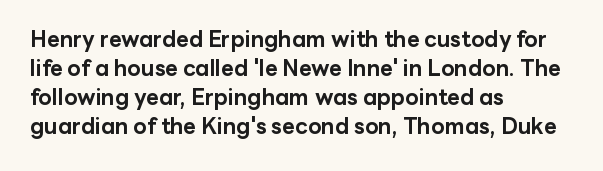
Q: Is the text bold? A: Yes.
Q: Is the text italic (slanted)? A: No, it is upright.
Q: Is the text underlined? A: No.
Q: How is the paragraph aligned? A: Left-aligned.
Q: Is the spacing between letters normal or unusually wide? A: Normal.
Q: Is the spacing between lines tight, normal or loose? A: Normal.
